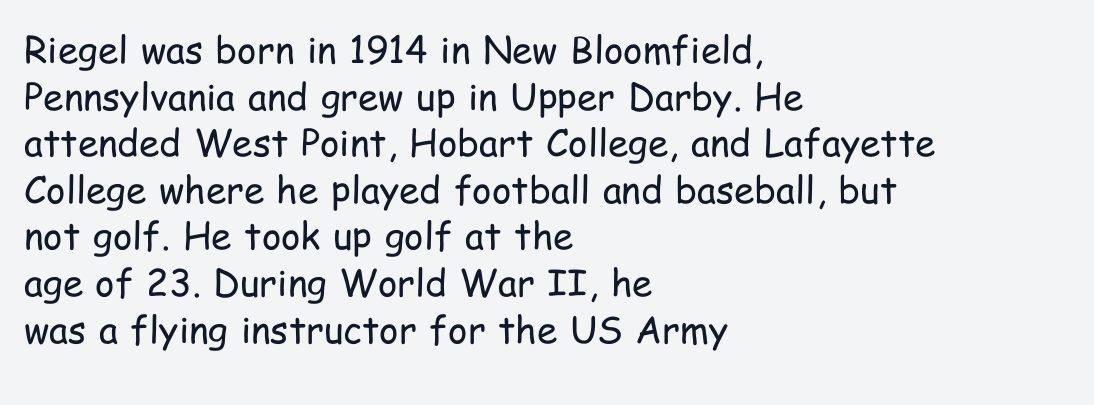
This is not heavy type; no bold has been used. Is the letter spacing exaggerated? No — it looks like the ordinary default. Does the leading feel generous? No, just average. Looks like regular typesetting: each glyph gets only the width it needs. Is there any slant? The stems are plumb.
